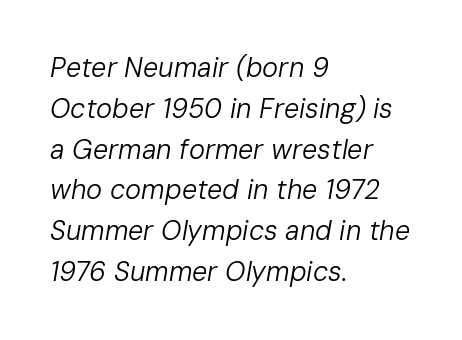
The image shows 27 px text type, italic (leaning right); set left-aligned, normal line spacing (1.51x), normal letter spacing, not underlined.
